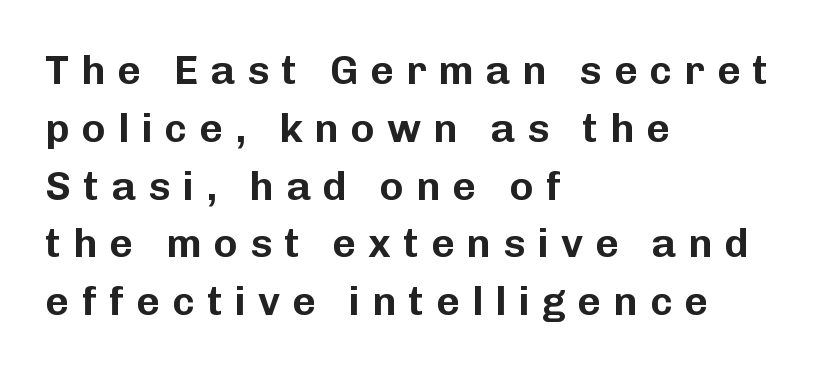
Q: Is the text italic (slanted)? A: No, it is upright.
Q: Is the typeface a serif or a sans-serif typeface? A: Sans-serif.
Q: Is the text underlined? A: No.
Q: How is the paragraph aligned? A: Left-aligned.
Q: Is the spacing between letters normal or unusually wide? A: Unusually wide.
Q: Is the spacing between lines tight, normal or loose? A: Normal.
Q: Width (condensed, normal, or wide)? A: Normal.
Q: Stroke contrast? A: Low.
Q: x-height? A: Medium.
Q: Monospaced? A: No.
